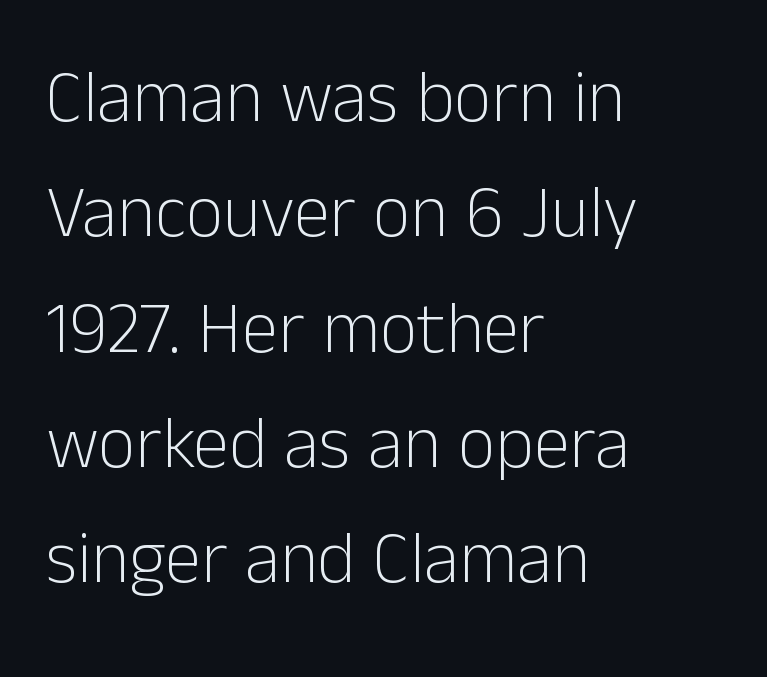
The image shows 73 px light sans-serif type, upright; set left-aligned, normal line spacing (1.58x), normal letter spacing, not underlined; low stroke contrast and a medium x-height.
